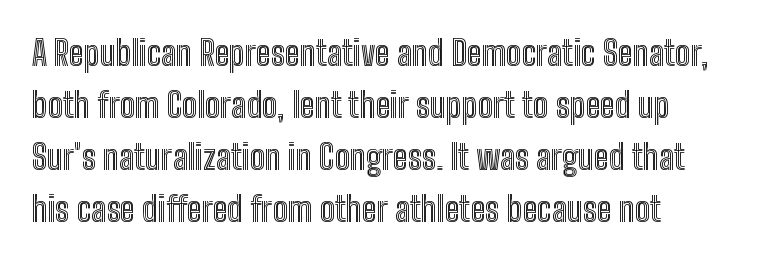
{"italic": "no", "width": "condensed", "x_height": "medium", "monospaced": "no", "underline": "no", "line_spacing": "normal", "line_spacing_ratio": 1.53, "letter_spacing": "normal", "letter_spacing_em": 0.0, "glyph_px": 34}
